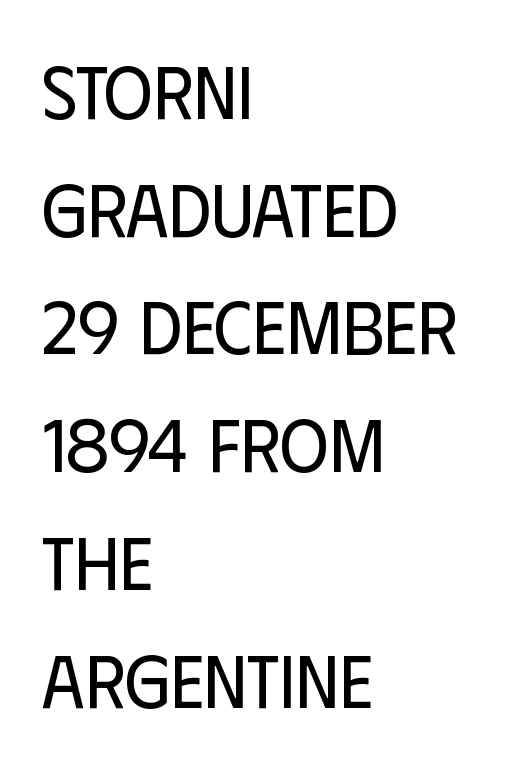
Honestly, there is no underline to notice here at all. Regarding leading, the lines here are spaced in the standard way. Students, note that the glyphs here touch the page at normal intervals. Think of a printed novel: that variable character pitch is what you see here.
